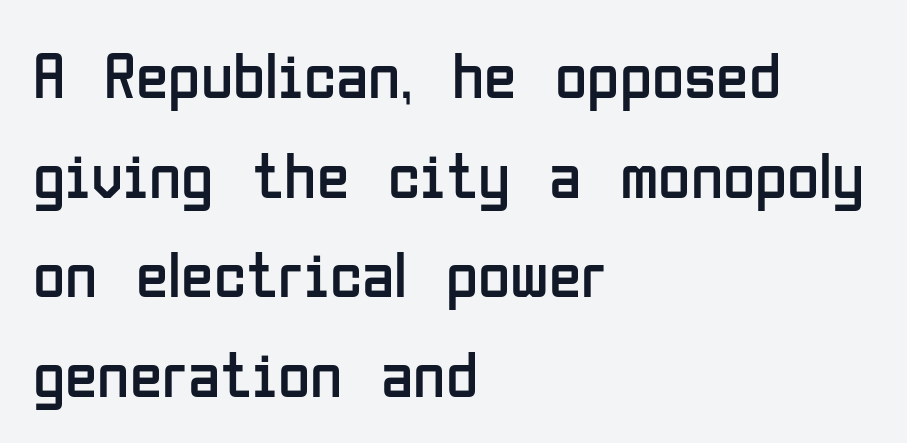
Does extra space separate the letters? No, they use regular spacing. The gap between lines stays unmarked. Successive baselines arrive at the customary interval. This is sans-serif lettering, the kind often seen on screens and signage. If you drew a ruler down the left edge, every line would touch it. Nothing heavy about these letters — not bold at all.
